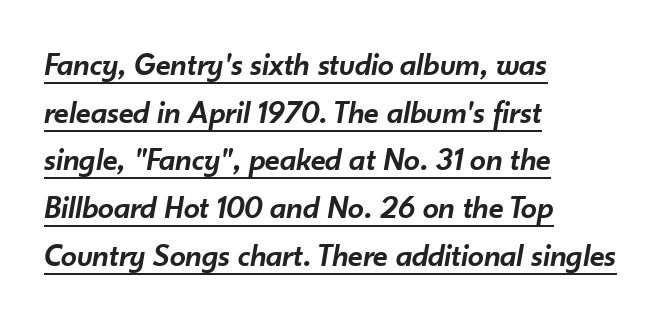
Q: Is the text bold? A: Semi-bold.
Q: Is the text italic (slanted)? A: Yes, it leans right by about 10 degrees.
Q: Is the text underlined? A: Yes.
Q: How is the paragraph aligned? A: Left-aligned.
Q: Is the spacing between letters normal or unusually wide? A: Normal.
Q: Is the spacing between lines tight, normal or loose? A: Normal.
Q: Width (condensed, normal, or wide)? A: Normal.
Q: Stroke contrast? A: Low.
Q: x-height? A: Small.
Q: Monospaced? A: No.
